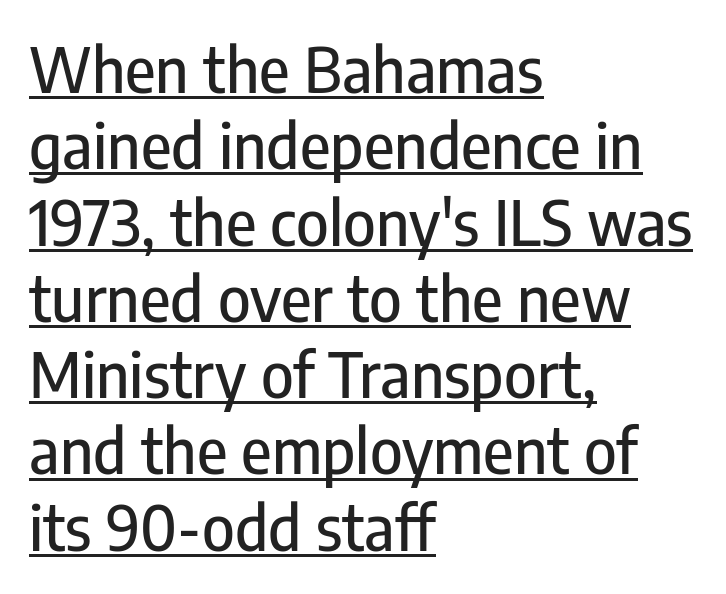
Q: Is the text italic (slanted)? A: No, it is upright.
Q: Is the typeface a serif or a sans-serif typeface? A: Sans-serif.
Q: Is the text underlined? A: Yes.
Q: How is the paragraph aligned? A: Left-aligned.
Q: Is the spacing between letters normal or unusually wide? A: Normal.
Q: Width (condensed, normal, or wide)? A: Condensed.
Q: Stroke contrast? A: Low.
Q: x-height? A: Medium.
Q: Monospaced? A: No.
